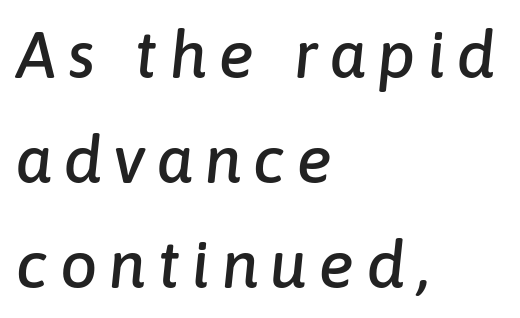
{"italic": "yes", "lean": "right", "slant_degrees": 6, "width": "normal", "stroke_contrast": "low", "x_height": "medium", "monospaced": "no", "underline": "no", "align": "left", "line_spacing": "normal", "line_spacing_ratio": 1.59, "glyph_px": 66}
